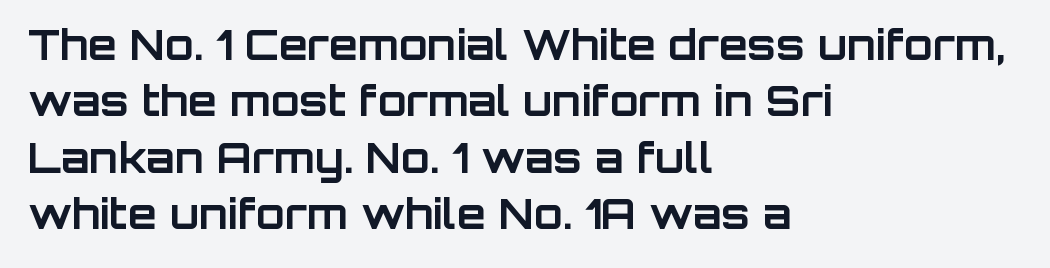
Letters rest on an invisible, unmarked baseline. These lines sit exactly where default settings would place them. Inter-character spacing is left at the font's built-in metrics. The specimen reads as upright at a glance. Strokes here are thick enough to call this a true bold. Looks like regular typesetting: each glyph gets only the width it needs.
